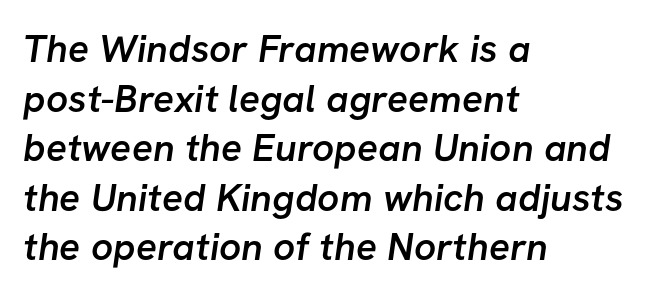
{"serif": "no", "bold": "semi", "weight": "semibold", "width": "normal", "stroke_contrast": "low", "x_height": "medium", "monospaced": "no", "underline": "no", "align": "left", "line_spacing": "normal", "line_spacing_ratio": 1.27, "letter_spacing": "normal", "letter_spacing_em": 0.0, "glyph_px": 39}
